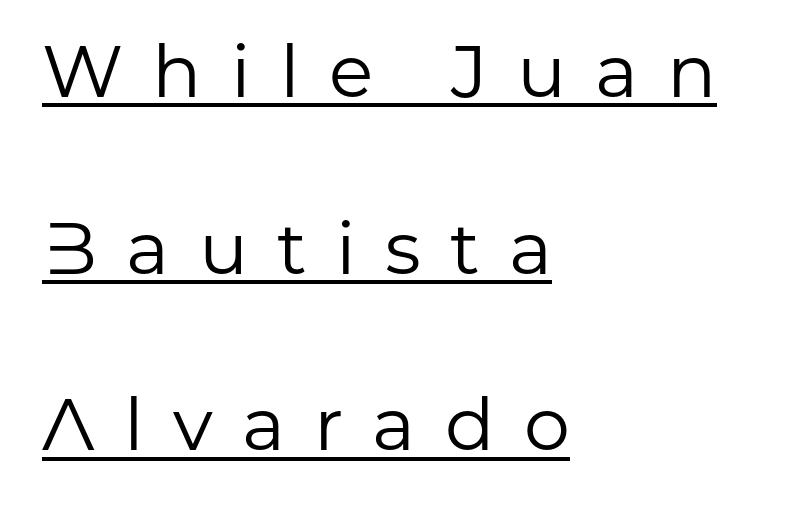
The image shows 73 px regular-weight sans-serif type, upright; set left-aligned, loose line spacing (2.42x), unusually wide letter spacing (+0.4 em), underlined; low stroke contrast and a medium x-height.
